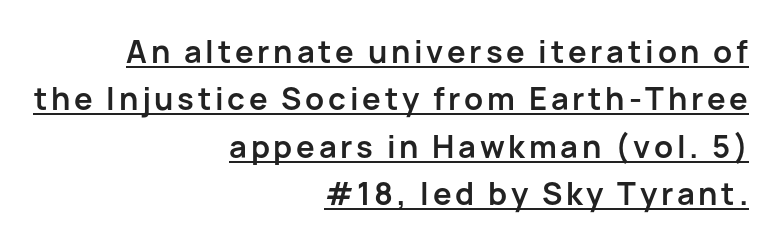
Q: Is the text bold? A: Yes.
Q: Is the text italic (slanted)? A: No, it is upright.
Q: Is the typeface a serif or a sans-serif typeface? A: Sans-serif.
Q: Is the text underlined? A: Yes.
Q: How is the paragraph aligned? A: Right-aligned.
Q: Is the spacing between lines tight, normal or loose? A: Normal.
Q: Width (condensed, normal, or wide)? A: Normal.
Q: Stroke contrast? A: Low.
Q: x-height? A: Medium.
Q: Monospaced? A: No.
